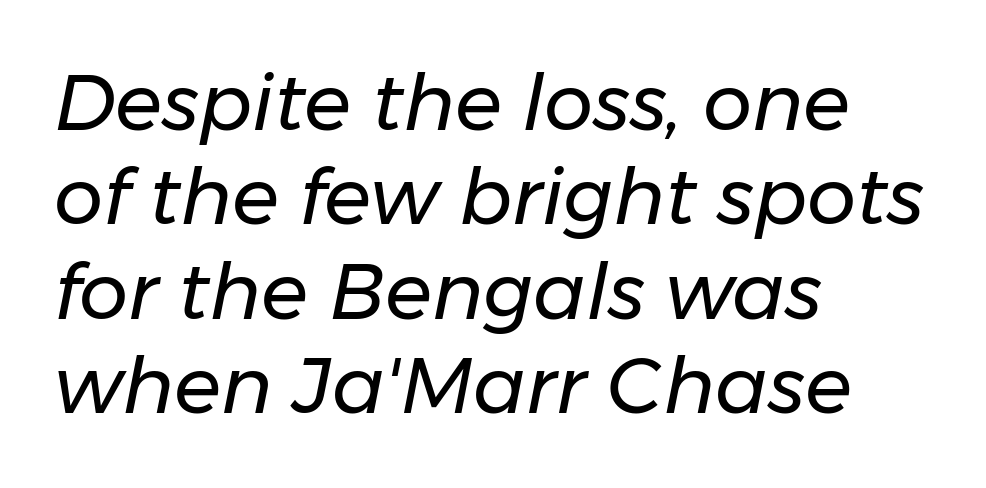
The image shows 78 px regular-weight type, italic (leaning right); set left-aligned, line spacing 1.21x, normal letter spacing, not underlined; low stroke contrast and a medium x-height.
